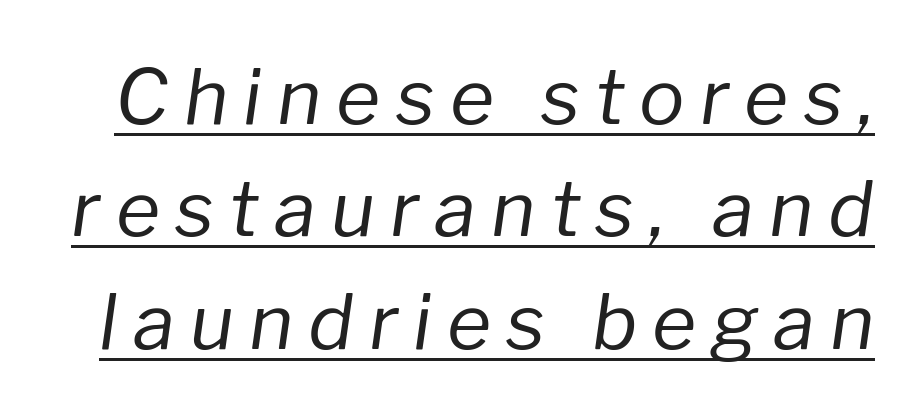
Emphasis is given by a line drawn under the lettering. You can tell it's italic because the verticals aren't actually vertical. Think standard paragraph weight, or any step lighter than that. Line spacing here is normal. Looks like regular typesetting: each glyph gets only the width it needs.
